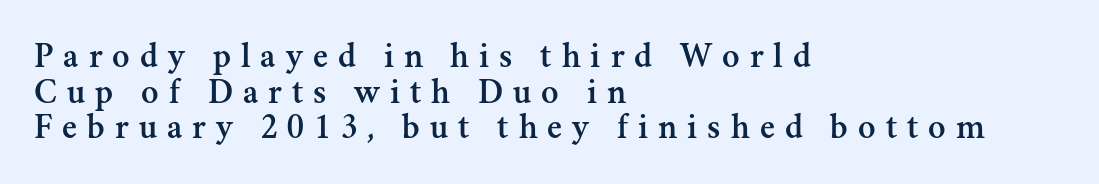
{"serif": "yes", "italic": "no", "width": "normal", "stroke_contrast": "medium", "x_height": "small", "monospaced": "no", "underline": "no", "align": "left", "line_spacing": "tight", "line_spacing_ratio": 0.99, "letter_spacing": "wide", "letter_spacing_em": 0.28, "glyph_px": 36}
